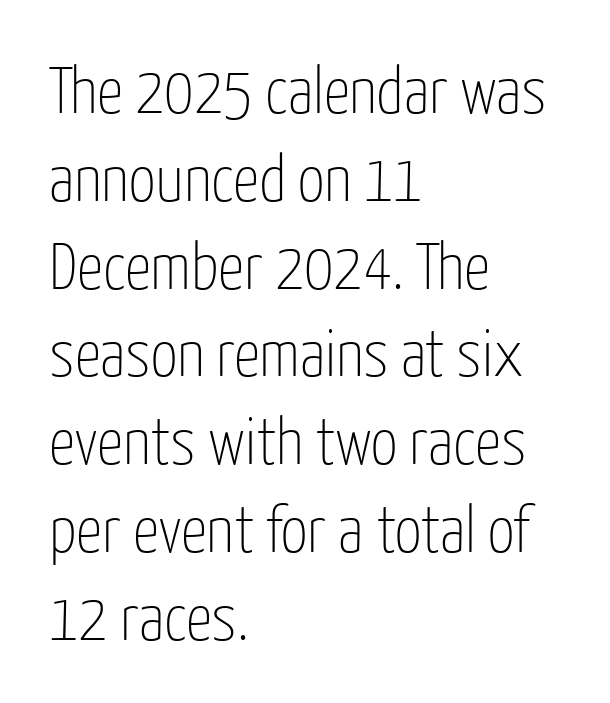
The image shows 66 px thin, condensed sans-serif type, upright; set left-aligned, normal line spacing (1.33x), normal letter spacing, not underlined; low stroke contrast and a medium x-height.
